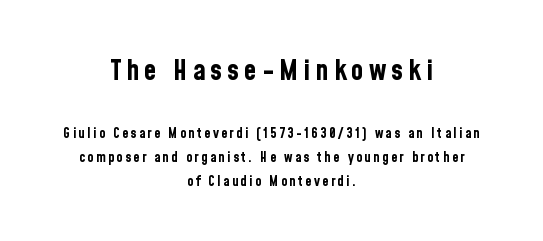
{"serif": "no", "italic": "no", "bold": "yes", "weight": "bold", "width": "condensed", "stroke_contrast": "low", "x_height": "medium", "monospaced": "no", "underline": "no", "align": "center", "line_spacing_ratio": 1.71, "larger_block": "first", "size_ratio": 2.07, "glyph_px": 29}
